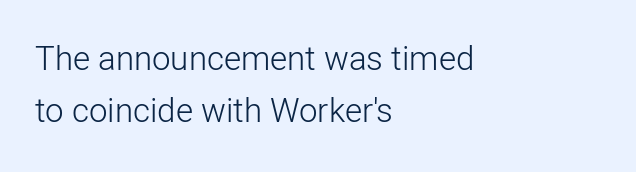
Italic: no, the glyphs are upright roman. Nope, no serifs anywhere on these letters. The area under the type is left untouched. Baseline-to-baseline distance is the conventional proportion of letter height. The paragraph shown leans on its left margin. Here the designer chose a conventional face with non-uniform glyph widths.
